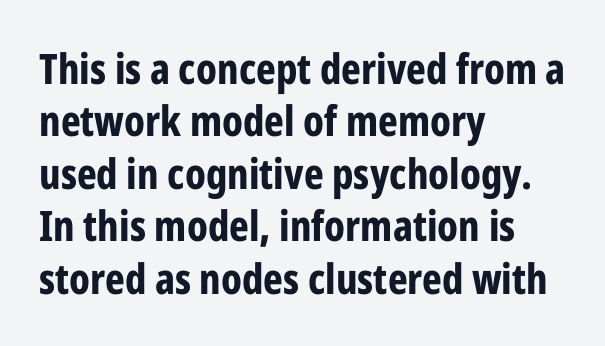
{"serif": "no", "italic": "no", "bold": "yes", "weight": "bold", "width": "condensed", "stroke_contrast": "low", "x_height": "medium", "monospaced": "no", "underline": "no", "align": "left", "line_spacing": "normal", "line_spacing_ratio": 1.25, "letter_spacing": "normal", "letter_spacing_em": 0.0, "glyph_px": 42}
